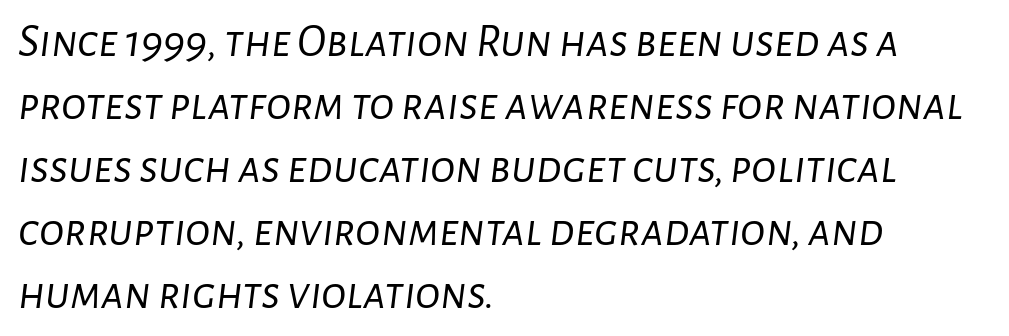
The image shows 47 px light type, italic (leaning right); set left-aligned, normal line spacing (1.34x), normal letter spacing, not underlined; low stroke contrast and a medium x-height.
